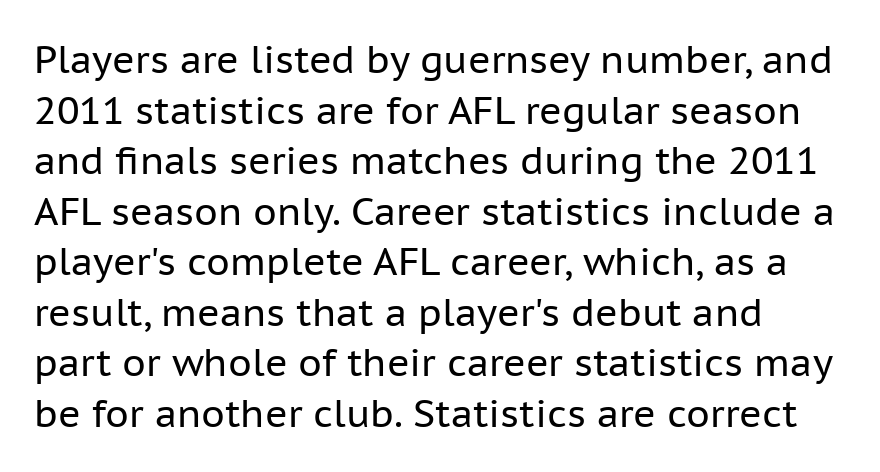
Q: Is the text bold? A: No.
Q: Is the text italic (slanted)? A: No, it is upright.
Q: Is the typeface a serif or a sans-serif typeface? A: Sans-serif.
Q: Is the text underlined? A: No.
Q: How is the paragraph aligned? A: Left-aligned.
Q: Is the spacing between letters normal or unusually wide? A: Normal.
Q: Is the spacing between lines tight, normal or loose? A: Normal.
Q: Width (condensed, normal, or wide)? A: Normal.
Q: Stroke contrast? A: Low.
Q: x-height? A: Medium.
Q: Monospaced? A: No.
